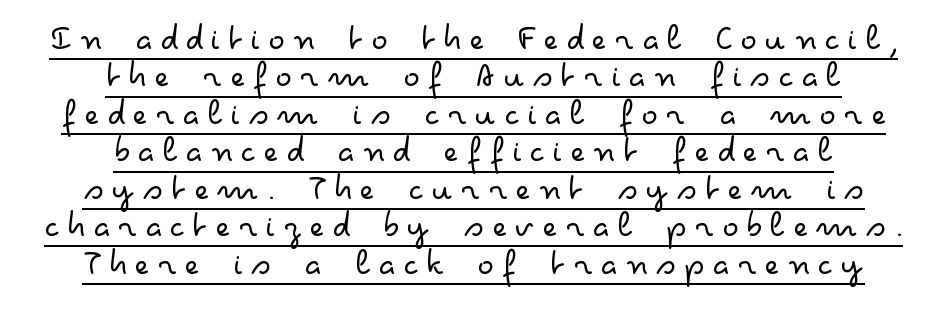
The passage is arranged like a title page — every line centered. Proportional: the letters do not fall into vertical columns. The glyphs are accompanied by a horizontal stroke just below them. Nope, not italic — everything's standing straight. Very little white space separates one row of letters from the next.
